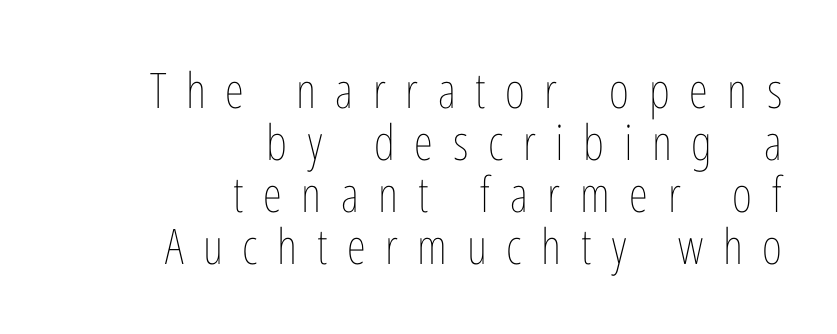
The strokes are not fattened; the text isn't bold. These lines are rendered in a variable-pitch font. Which margin do the lines hug? The right one — the left edge is uneven. Glyph-to-glyph distance is far greater than everyday printed text. The passage shown stacks its lines with hardly any gap.
